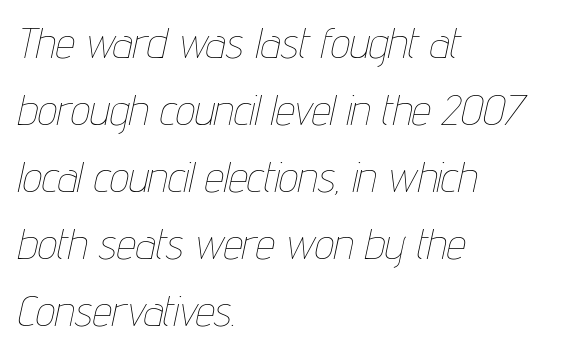
{"italic": "yes", "lean": "right", "slant_degrees": 12, "bold": "no", "weight": "thin", "width": "condensed", "stroke_contrast": "low", "x_height": "medium", "monospaced": "no", "underline": "no", "align": "left", "line_spacing": "normal", "line_spacing_ratio": 1.56, "letter_spacing": "normal", "letter_spacing_em": 0.0, "glyph_px": 43}
